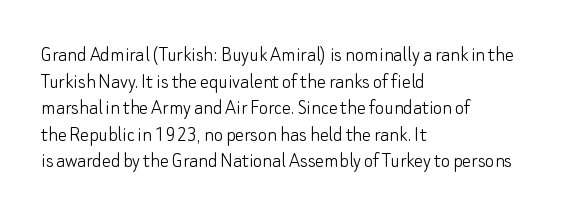
{"italic": "no", "bold": "no", "underline": "no", "align": "left", "line_spacing_ratio": 1.21, "letter_spacing": "normal", "letter_spacing_em": 0.0, "glyph_px": 22}
